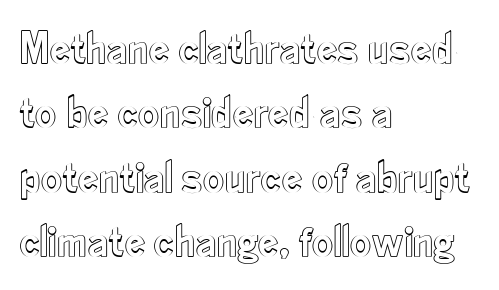
The image shows 46 px condensed type, upright; set left-aligned, normal line spacing (1.4x), normal letter spacing, not underlined; a small x-height.
